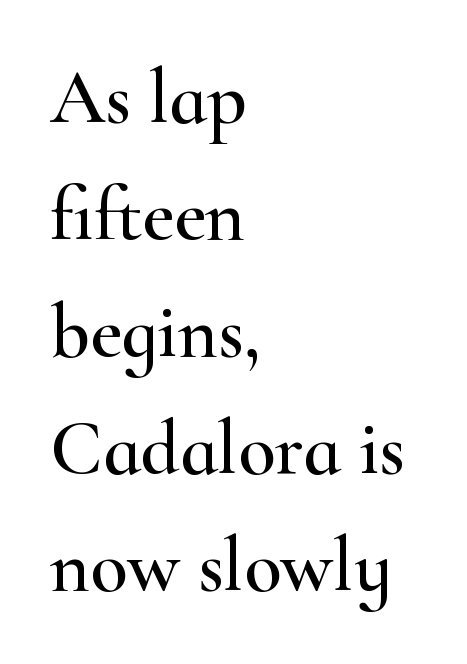
Classification — serif. The lines sit at an ordinary, default distance from one another. Tracking here is standard; glyphs follow each other at the usual distance. The words here are not underlined.
